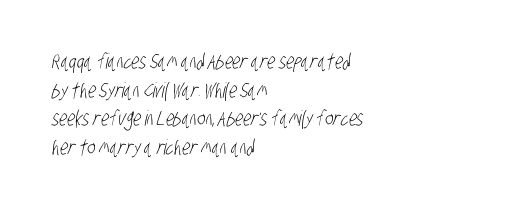
{"bold": "no", "underline": "no", "align": "left", "line_spacing": "normal", "line_spacing_ratio": 1.36, "letter_spacing": "normal", "letter_spacing_em": 0.0, "glyph_px": 21}
